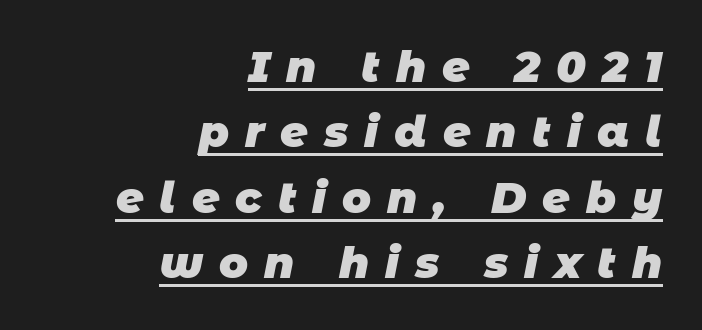
The image shows 43 px heavy sans-serif type; set right-aligned, normal line spacing (1.52x), unusually wide letter spacing (+0.37 em), underlined; low stroke contrast and a large x-height.
